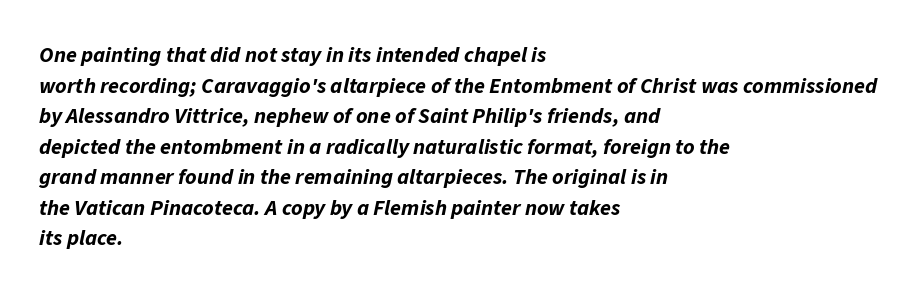
The image shows 22 px bold type, italic (leaning right); set left-aligned, normal line spacing (1.39x), normal letter spacing, not underlined.
